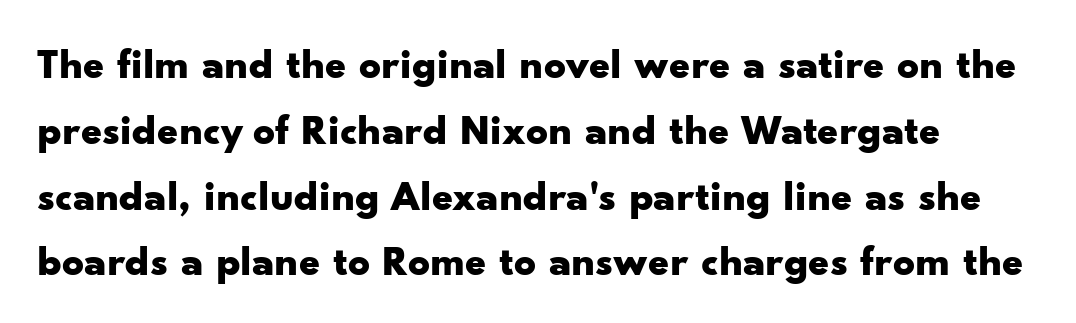
Q: Is the text bold? A: Yes.
Q: Is the text italic (slanted)? A: No, it is upright.
Q: Is the typeface a serif or a sans-serif typeface? A: Sans-serif.
Q: Is the text underlined? A: No.
Q: Is the spacing between letters normal or unusually wide? A: Normal.
Q: Is the spacing between lines tight, normal or loose? A: Normal.
Q: Width (condensed, normal, or wide)? A: Wide.
Q: Stroke contrast? A: Low.
Q: x-height? A: Small.
Q: Monospaced? A: No.
